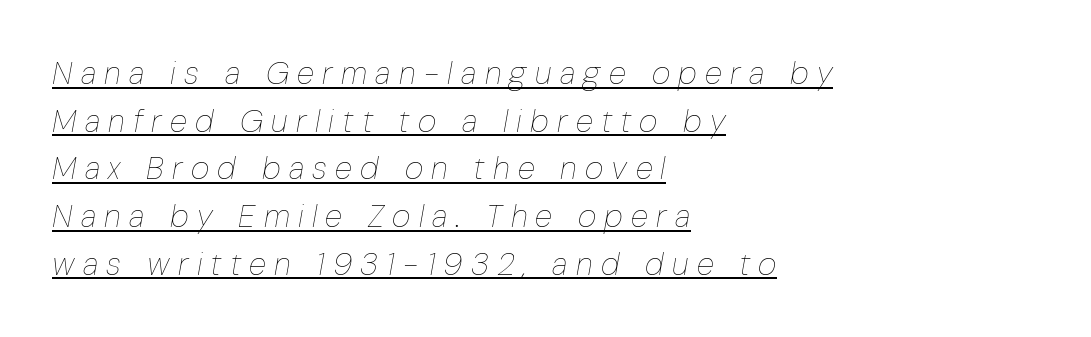
Q: Is the text bold? A: No.
Q: Is the text italic (slanted)? A: Yes, it leans right by about 10 degrees.
Q: Is the text underlined? A: Yes.
Q: How is the paragraph aligned? A: Left-aligned.
Q: Is the spacing between letters normal or unusually wide? A: Unusually wide.
Q: Is the spacing between lines tight, normal or loose? A: Normal.
Q: Width (condensed, normal, or wide)? A: Condensed.
Q: Stroke contrast? A: Low.
Q: x-height? A: Medium.
Q: Monospaced? A: No.
